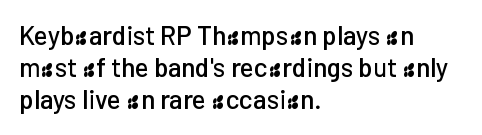
{"italic": "no", "underline": "no", "align": "left", "line_spacing_ratio": 1.24, "letter_spacing": "normal", "letter_spacing_em": 0.0, "glyph_px": 26}
